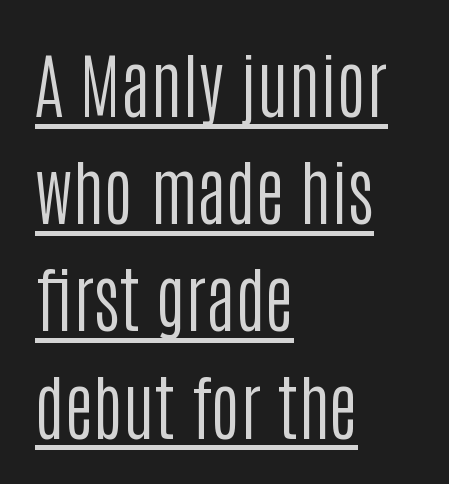
Proportional: the letters do not fall into vertical columns. A quiet, ordinary-to-light weight characterises the typeface. The designer went with a sans here, leaving each stem footless. Rows of type keep a routine distance in the vertical direction. Every stem runs plumb, perpendicular to the baseline.
